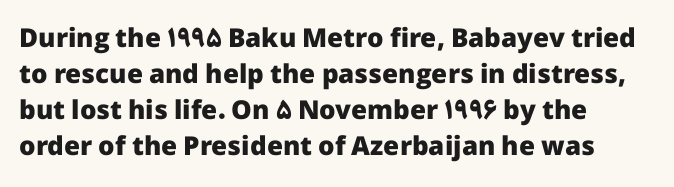
Q: Is the text bold? A: Yes.
Q: Is the text italic (slanted)? A: No, it is upright.
Q: Is the text underlined? A: No.
Q: How is the paragraph aligned? A: Left-aligned.
Q: Is the spacing between letters normal or unusually wide? A: Normal.
Q: Is the spacing between lines tight, normal or loose? A: Normal.
